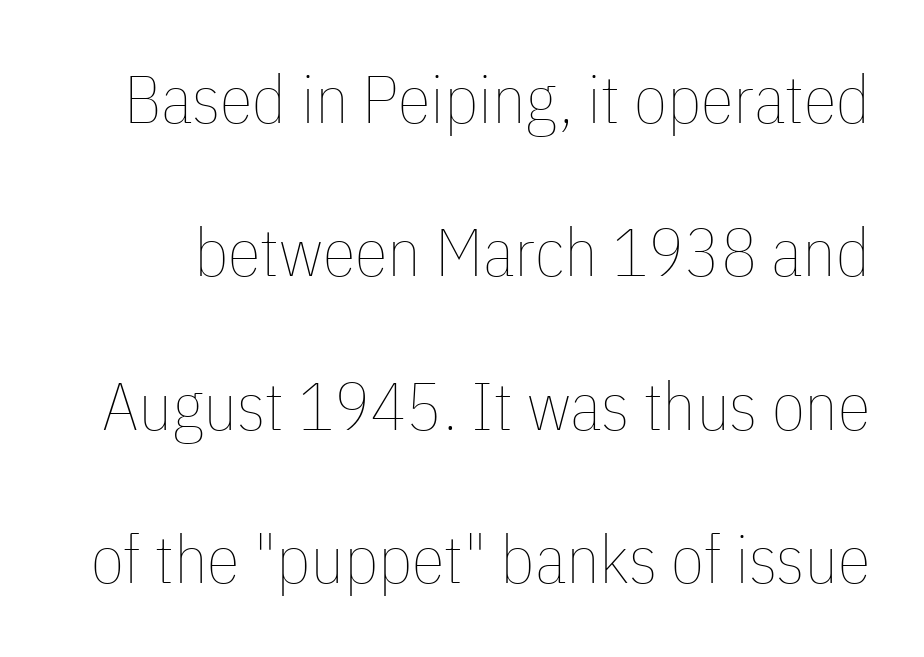
The horizontal fit of the characters is conventional and even. The baseline area is clear. The lettering holds an erect, upright posture throughout. Stems and bowls with no extra thickness — not bold.
